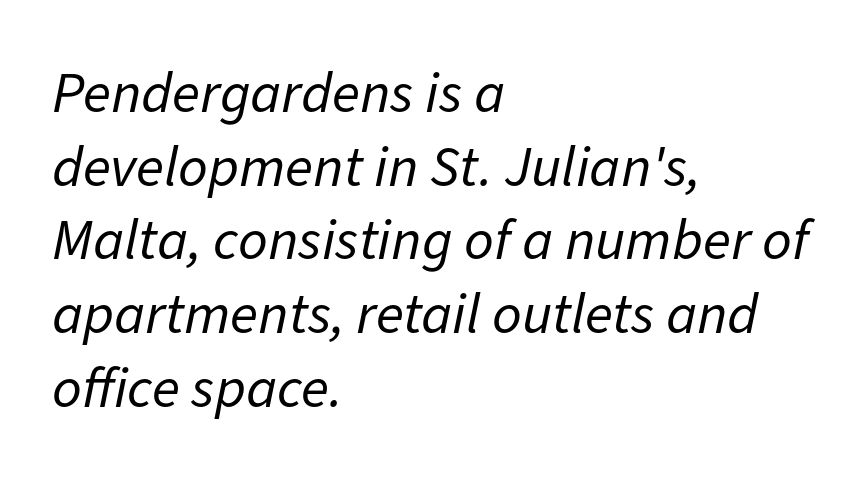
The image shows 58 px regular-weight type, italic (leaning right); set left-aligned, normal line spacing (1.27x), normal letter spacing, not underlined; low stroke contrast and a medium x-height.
